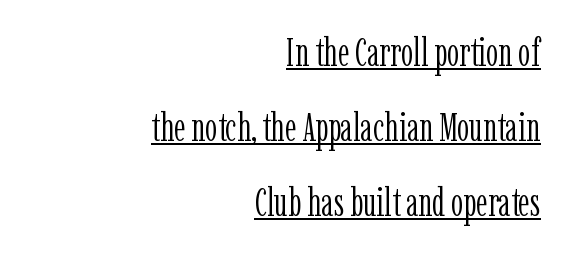
The image shows 39 px light, condensed serif type, upright; set right-aligned, loose line spacing (1.92x), normal letter spacing, underlined; low stroke contrast and a medium x-height.
